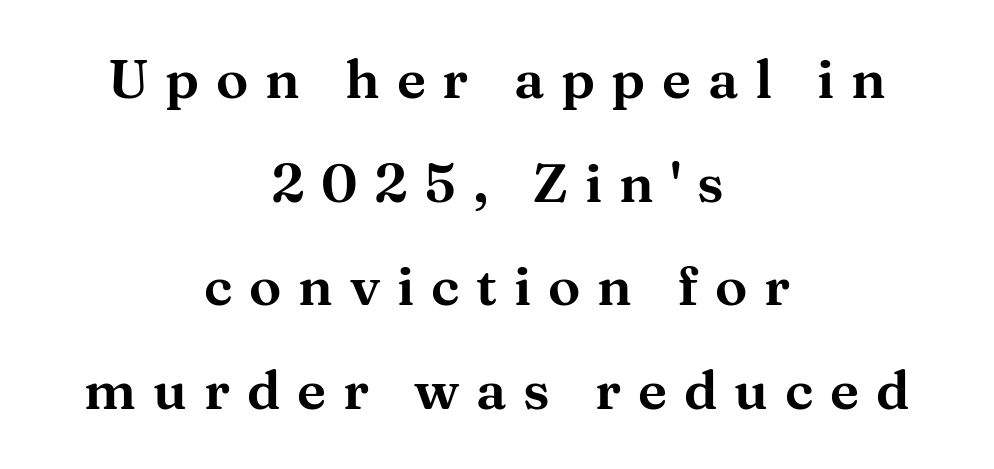
{"serif": "yes", "italic": "no", "width": "wide", "stroke_contrast": "medium", "x_height": "medium", "monospaced": "no", "underline": "no", "align": "center", "line_spacing": "loose", "line_spacing_ratio": 1.92, "letter_spacing": "wide", "letter_spacing_em": 0.31, "glyph_px": 54}
